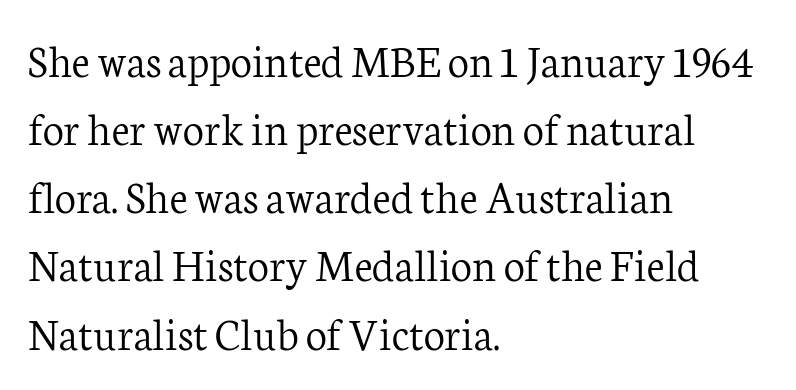
The image shows 47 px light serif type, upright; set left-aligned, normal line spacing (1.45x), normal letter spacing, not underlined; low stroke contrast and a medium x-height.
